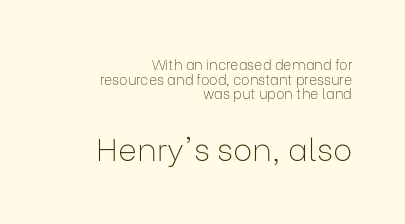
Q: Is the text bold? A: No.
Q: Is the text italic (slanted)? A: No, it is upright.
Q: Is the typeface a serif or a sans-serif typeface? A: Sans-serif.
Q: Is the text underlined? A: No.
Q: How is the paragraph aligned? A: Right-aligned.
Q: Is the spacing between letters normal or unusually wide? A: Normal.
Q: Is the spacing between lines tight, normal or loose? A: Tight.
Q: Which block of text is set in a larger size, the first (top) or the second (bottom)? A: The second (bottom) one.
Q: Width (condensed, normal, or wide)? A: Normal.
Q: Stroke contrast? A: Low.
Q: x-height? A: Medium.
Q: Monospaced? A: No.
